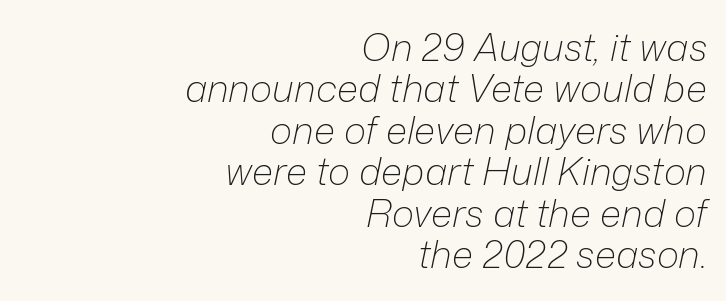
Q: Is the text bold? A: No.
Q: Is the text italic (slanted)? A: Yes, it leans right by about 12 degrees.
Q: Is the text underlined? A: No.
Q: How is the paragraph aligned? A: Right-aligned.
Q: Is the spacing between letters normal or unusually wide? A: Normal.
Q: Is the spacing between lines tight, normal or loose? A: Tight.
Q: Width (condensed, normal, or wide)? A: Normal.
Q: Stroke contrast? A: Low.
Q: x-height? A: Medium.
Q: Monospaced? A: No.
